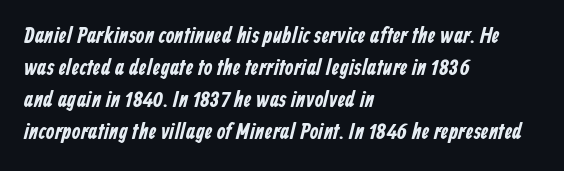
Visually the block forms a straight wall on the left and a jagged coastline on the right. This rendering leaves character spacing at its baseline value. The space beneath each line is pristine and unruled. In terms of leading, this rendering sits right in the middle.
